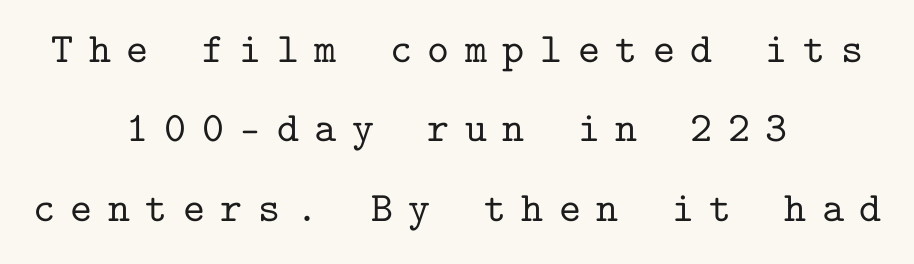
The image shows 42 px serif type, upright, monospaced; set centered, line spacing 1.89x, unusually wide letter spacing (+0.37 em), not underlined; low stroke contrast and a medium x-height.
